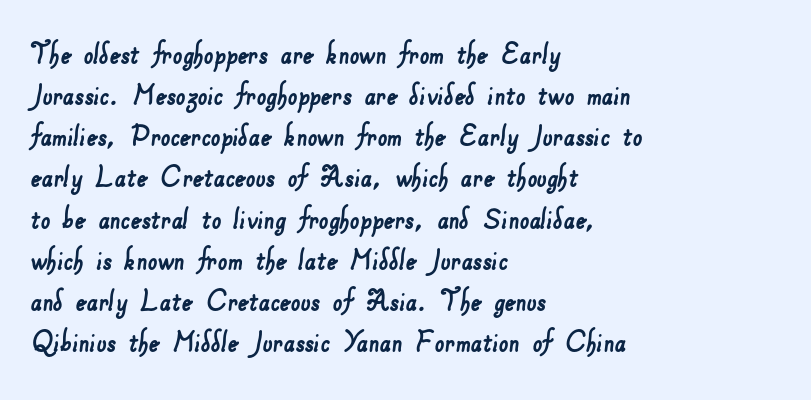
{"serif": "no", "width": "normal", "stroke_contrast": "low", "x_height": "small", "monospaced": "no", "underline": "no", "align": "left", "line_spacing_ratio": 1.21, "letter_spacing": "normal", "letter_spacing_em": 0.0, "glyph_px": 34}
